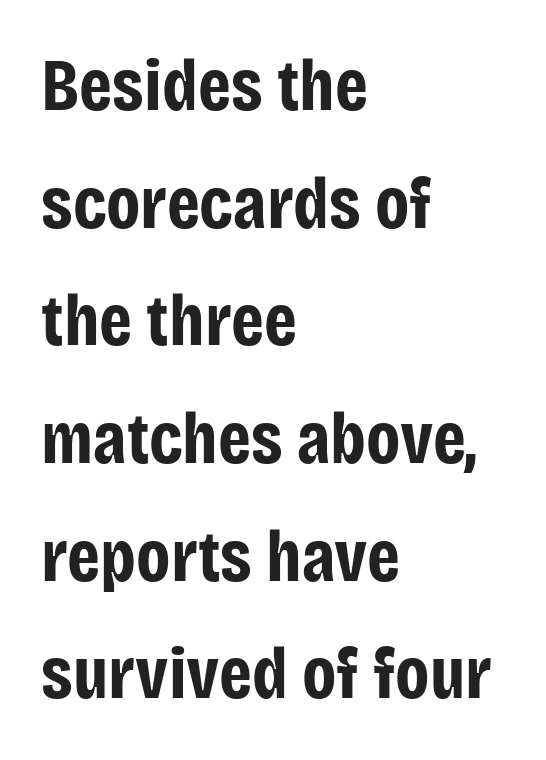
The face used here is proportionally spaced, like ordinary book or web type. The lines sit at an ordinary, default distance from one another. Short note: letters normally spaced. The typography opts for an upright posture over an oblique one.
